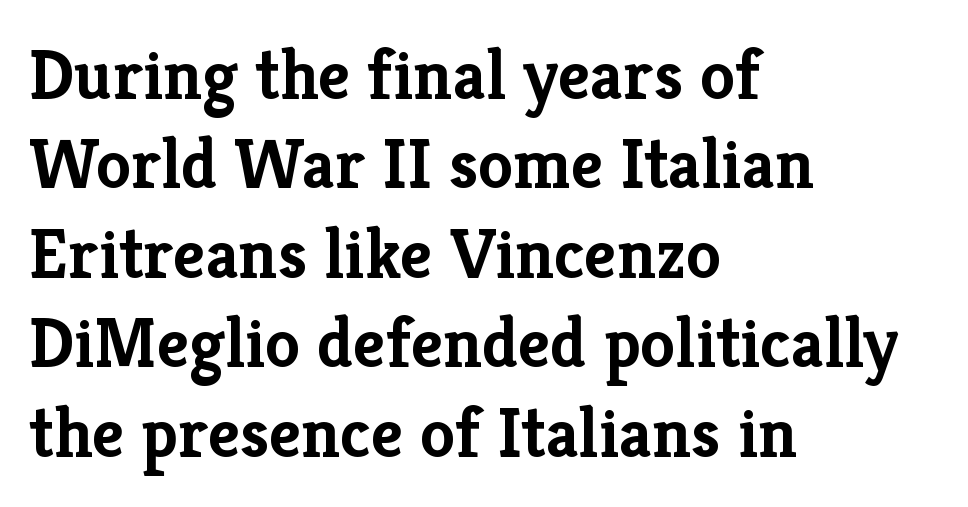
The words here are not underlined. There is no visible air inserted between adjacent glyphs. These lines are rendered in a variable-pitch font. The typesetting leans heavy: a genuine bold. A normal amount of white space separates one row of letters from the next. Posture: vertical.
